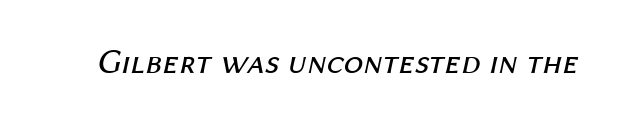
The passage shown leans; its letterforms are oblique. Plain, unruled lines of type. Standard letterfit; no display-style spreading of the glyphs. Here the designer chose a conventional face with non-uniform glyph widths. Compared with a typical body face, this is equally light or lighter still.
